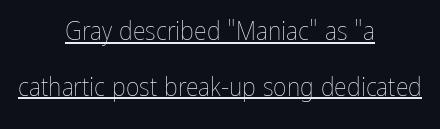
Q: Is the text bold? A: No.
Q: Is the text italic (slanted)? A: No, it is upright.
Q: Is the text underlined? A: Yes.
Q: How is the paragraph aligned? A: Centered.
Q: Is the spacing between letters normal or unusually wide? A: Normal.
Q: Is the spacing between lines tight, normal or loose? A: Loose.
